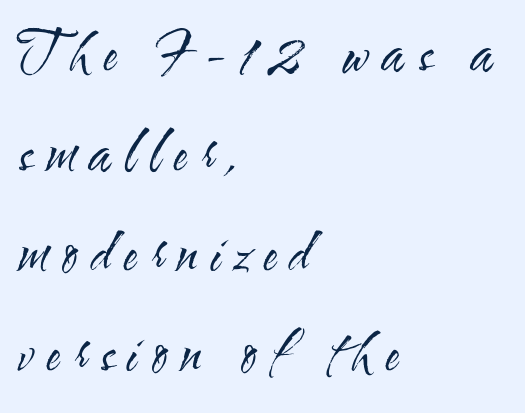
Q: Is the text bold? A: No.
Q: Is the text italic (slanted)? A: Yes.
Q: Is the typeface a serif or a sans-serif typeface? A: Sans-serif.
Q: Is the text underlined? A: No.
Q: How is the paragraph aligned? A: Left-aligned.
Q: Is the spacing between letters normal or unusually wide? A: Unusually wide.
Q: Width (condensed, normal, or wide)? A: Condensed.
Q: Stroke contrast? A: Medium.
Q: x-height? A: Small.
Q: Monospaced? A: No.
